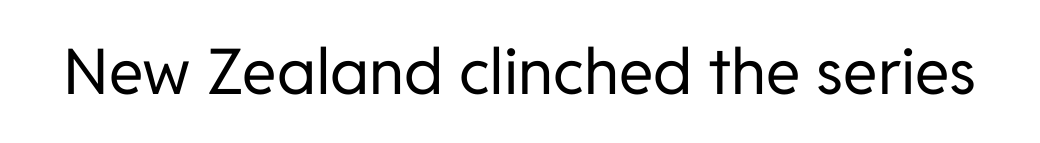
Q: Is the text bold? A: No.
Q: Is the text italic (slanted)? A: No, it is upright.
Q: Is the typeface a serif or a sans-serif typeface? A: Sans-serif.
Q: Is the text underlined? A: No.
Q: Is the spacing between letters normal or unusually wide? A: Normal.
Q: Width (condensed, normal, or wide)? A: Normal.
Q: Stroke contrast? A: Low.
Q: x-height? A: Medium.
Q: Monospaced? A: No.
